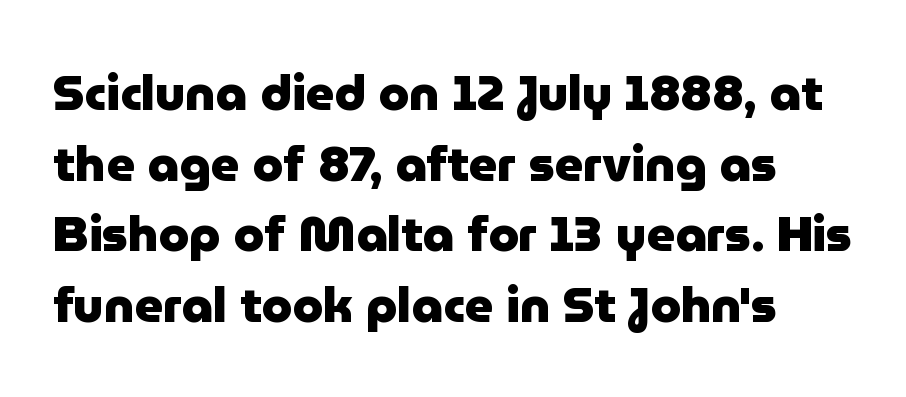
The image shows 49 px heavy sans-serif type, upright; set normal line spacing (1.44x), normal letter spacing, not underlined; low stroke contrast and a medium x-height.
